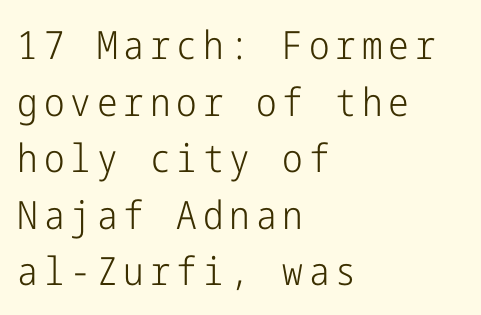
Q: Is the text bold? A: No.
Q: Is the text italic (slanted)? A: No, it is upright.
Q: Is the typeface a serif or a sans-serif typeface? A: Sans-serif.
Q: Is the text underlined? A: No.
Q: How is the paragraph aligned? A: Left-aligned.
Q: Is the spacing between lines tight, normal or loose? A: Normal.
Q: Width (condensed, normal, or wide)? A: Condensed.
Q: Stroke contrast? A: Low.
Q: x-height? A: Medium.
